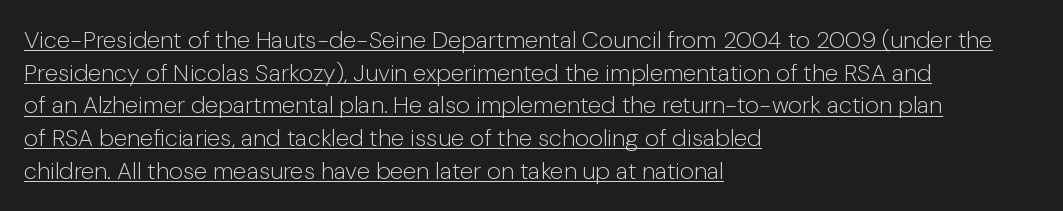
Q: Is the text bold? A: No.
Q: Is the text italic (slanted)? A: No, it is upright.
Q: Is the text underlined? A: Yes.
Q: How is the paragraph aligned? A: Left-aligned.
Q: Is the spacing between letters normal or unusually wide? A: Normal.
Q: Is the spacing between lines tight, normal or loose? A: Normal.
